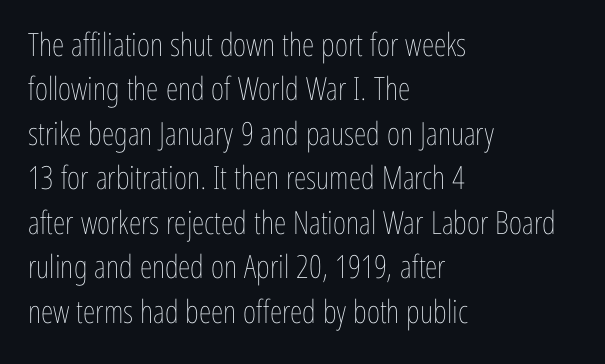
The image shows 32 px thin, condensed type, upright; set left-aligned, normal line spacing (1.39x), normal letter spacing, not underlined; low stroke contrast and a medium x-height.
